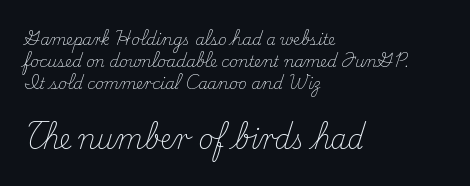
The horizontal fit of the characters is conventional and even. The paragraph shown leans on its left margin. A typesetter would call this leading conventional body-copy spacing.
